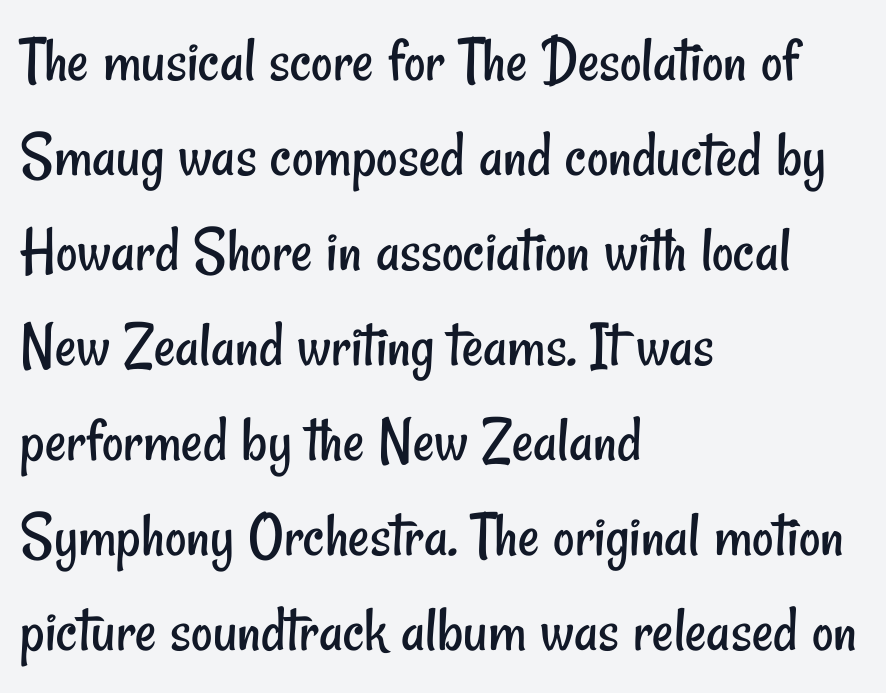
Q: Is the text bold? A: No.
Q: Is the typeface a serif or a sans-serif typeface? A: Sans-serif.
Q: Is the text underlined? A: No.
Q: How is the paragraph aligned? A: Left-aligned.
Q: Is the spacing between letters normal or unusually wide? A: Normal.
Q: Is the spacing between lines tight, normal or loose? A: Normal.
Q: Width (condensed, normal, or wide)? A: Condensed.
Q: Stroke contrast? A: Low.
Q: x-height? A: Small.
Q: Monospaced? A: No.
